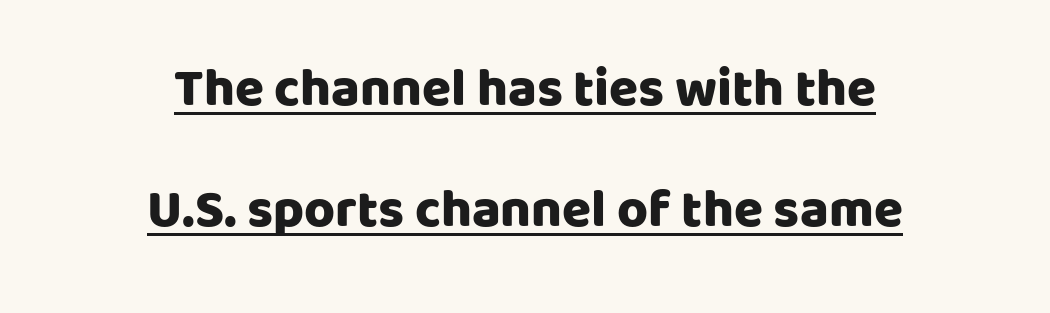
Letterform terminals end flat and unadorned throughout the passage. The typography opts for an upright posture over an oblique one. These characters rest on top of a visible drawn line. Reading down the column, the eye jumps a long way to each next line. The line texture is even and compact thanks to regular tracking. A typesetter would call this proportional, since set widths differ per character.
